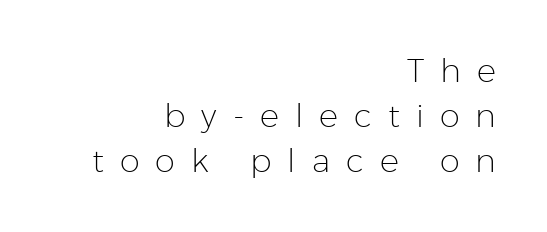
{"serif": "no", "italic": "no", "bold": "no", "weight": "light", "width": "normal", "stroke_contrast": "low", "x_height": "medium", "monospaced": "no", "underline": "no", "align": "right", "line_spacing": "normal", "line_spacing_ratio": 1.41, "letter_spacing": "wide", "letter_spacing_em": 0.5, "glyph_px": 32}
